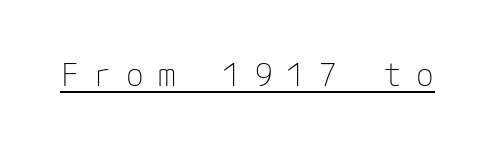
Q: Is the text bold? A: No.
Q: Is the text italic (slanted)? A: No, it is upright.
Q: Is the typeface a serif or a sans-serif typeface? A: Sans-serif.
Q: Is the text underlined? A: Yes.
Q: Is the spacing between letters normal or unusually wide? A: Unusually wide.
Q: Width (condensed, normal, or wide)? A: Normal.
Q: Stroke contrast? A: Low.
Q: x-height? A: Medium.
